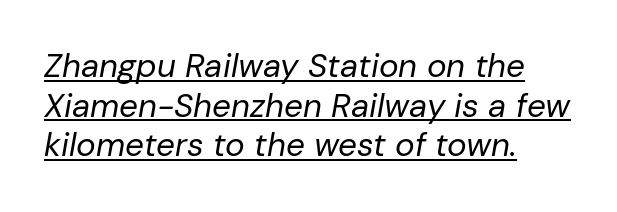
{"italic": "yes", "lean": "right", "slant_degrees": 10, "bold": "no", "weight": "regular", "width": "normal", "stroke_contrast": "low", "x_height": "medium", "monospaced": "no", "underline": "yes", "align": "left", "line_spacing_ratio": 1.2, "letter_spacing": "normal", "letter_spacing_em": 0.0, "glyph_px": 33}
